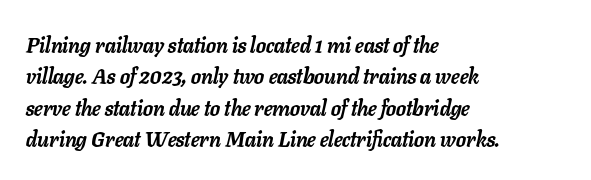
This sample uses plain, unmodified letter spacing. The passage shown is not underscored anywhere. This block has exactly the height ordinary leading produces. I'd describe the lettering as bold — thick and assertive.
